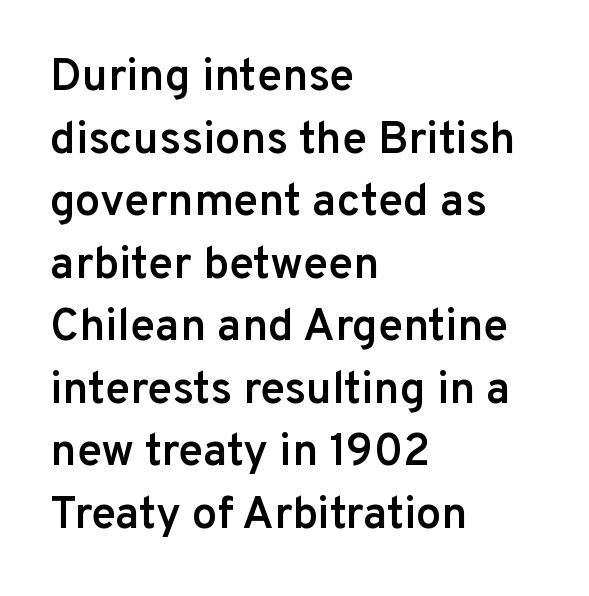
The image shows 45 px semibold sans-serif type, upright; set left-aligned, normal line spacing (1.39x), normal letter spacing, not underlined; low stroke contrast and a medium x-height.
